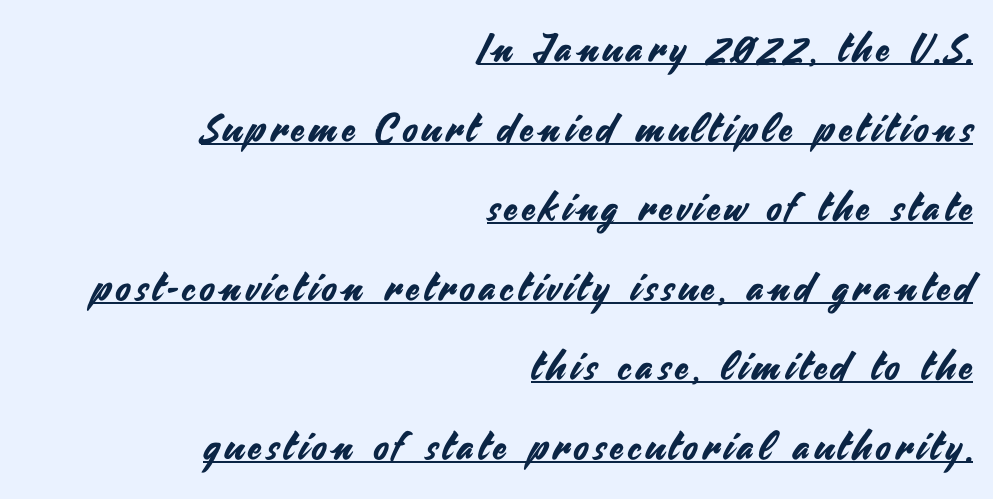
Grotesque or geometric, the face here clearly has no serifs. The typesetter has applied underlining to the passage shown. Which margin do the lines hug? The right one — the left edge is uneven.
